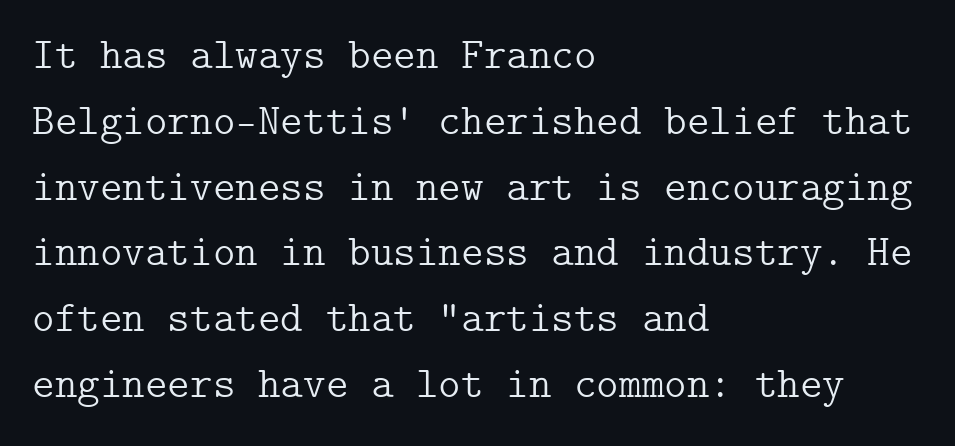
{"serif": "yes", "italic": "no", "bold": "no", "weight": "light", "width": "normal", "stroke_contrast": "low", "x_height": "medium", "underline": "no", "align": "left", "line_spacing": "normal", "line_spacing_ratio": 1.53, "letter_spacing": "normal", "letter_spacing_em": 0.0, "glyph_px": 43}
